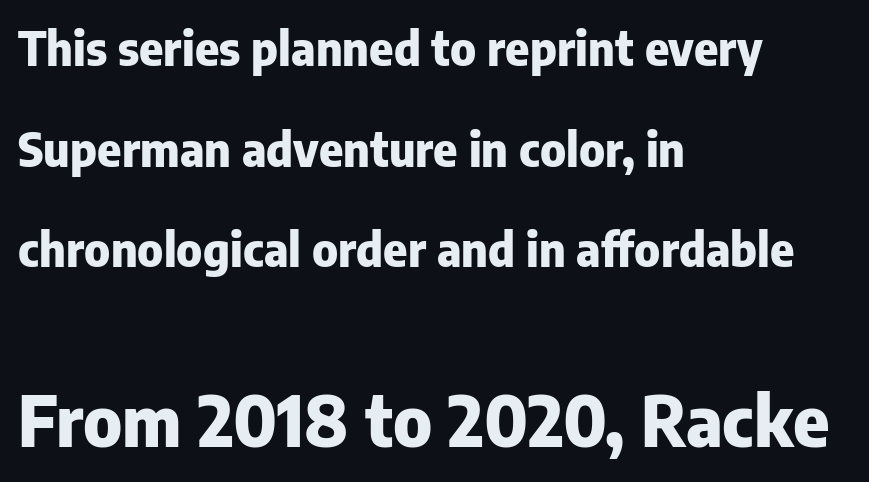
{"serif": "no", "italic": "no", "bold": "yes", "weight": "heavy", "width": "normal", "stroke_contrast": "low", "x_height": "medium", "monospaced": "no", "underline": "no", "align": "left", "line_spacing": "loose", "line_spacing_ratio": 2.19, "letter_spacing": "normal", "letter_spacing_em": 0.0, "larger_block": "second", "size_ratio": 1.5, "glyph_px": 69}
